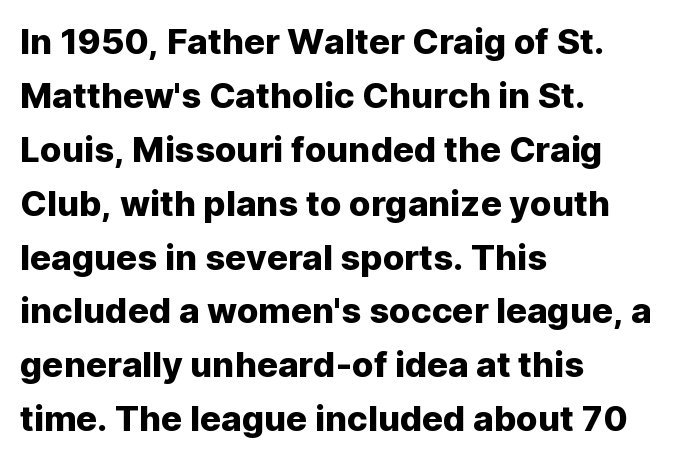
The image shows 35 px sans-serif type, upright; set left-aligned, normal line spacing (1.54x), normal letter spacing, not underlined; low stroke contrast and a medium x-height.
